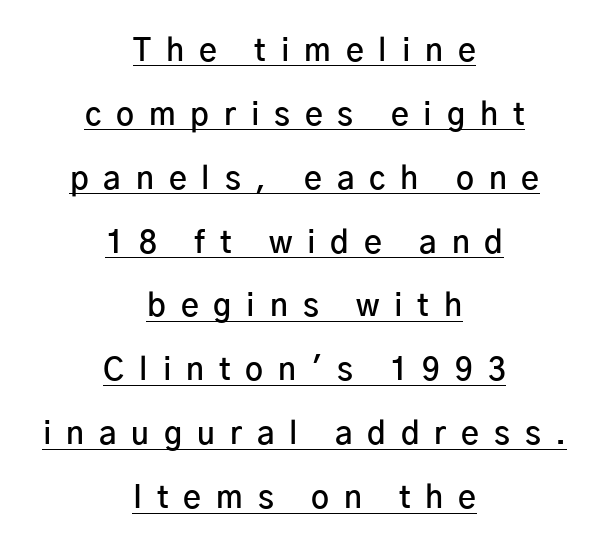
{"serif": "no", "italic": "no", "bold": "semi", "weight": "semibold", "width": "normal", "stroke_contrast": "low", "x_height": "medium", "monospaced": "no", "underline": "yes", "align": "center", "line_spacing": "loose", "line_spacing_ratio": 2.06, "letter_spacing": "wide", "letter_spacing_em": 0.48, "glyph_px": 31}
